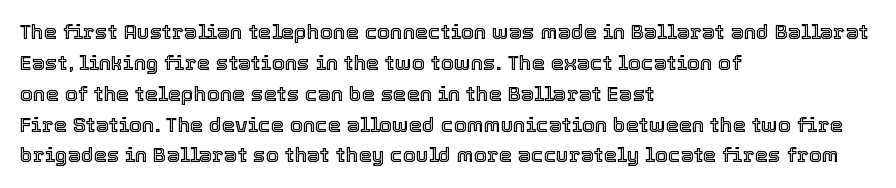
There is no visible air inserted between adjacent glyphs. Alignment: flush left. The words here are not underlined. The axis of the letterforms is exactly vertical. The designer left line spacing at the default.
